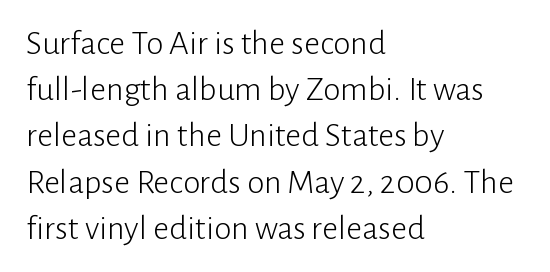
The image shows 35 px light sans-serif type, upright; set left-aligned, normal line spacing (1.32x), normal letter spacing, not underlined; low stroke contrast and a medium x-height.
